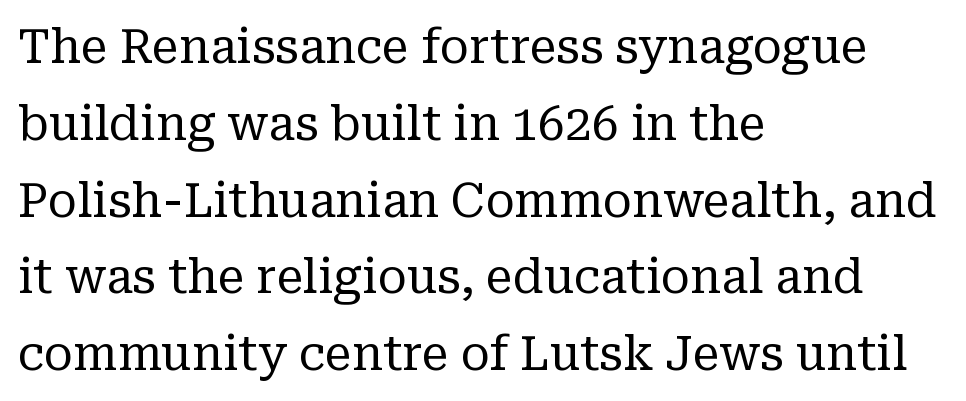
The weight tops out at a normal text grade. A clean baseline with only descenders dipping below it. These lines are composed in type with serifs. The ragged edge is on the right, which tells us the setting is flush left. Note the varied advance widths — an 'i' is clearly narrower than an 'm'. No italicization has been applied; the sample stays upright.
